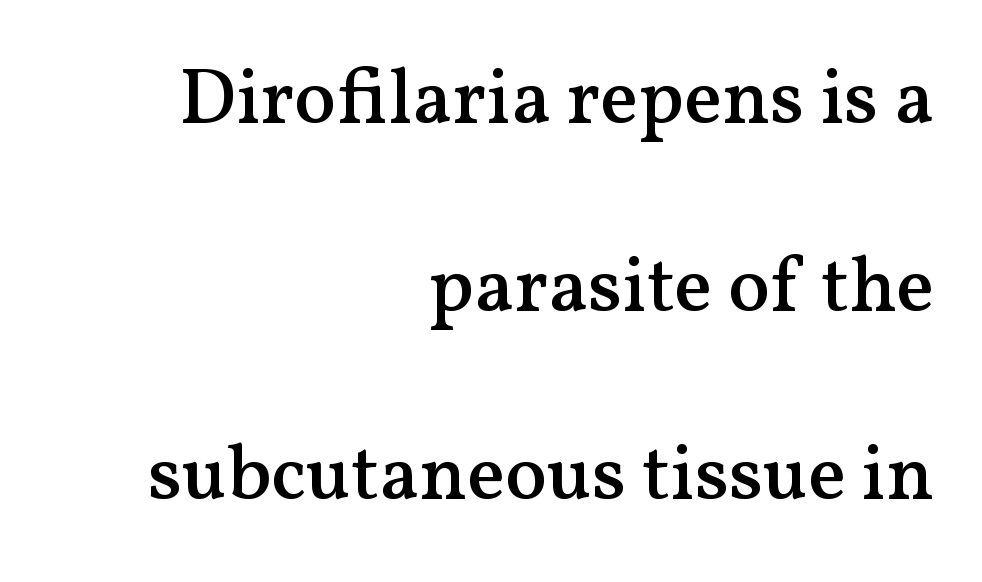
Examine the stroke ends and you'll spot serifs. This is roman type, the default non-slanted kind. These lines stand farther apart than default settings would place them. The paragraph shown leans on its right margin.
